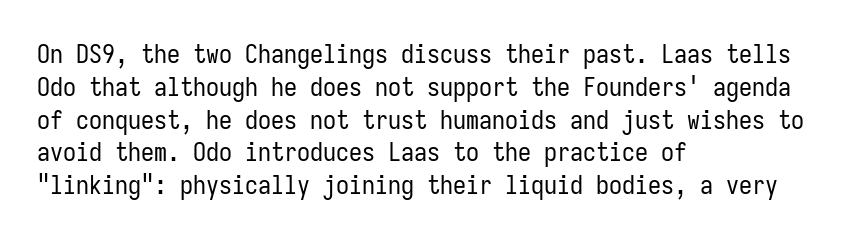
The image shows 26 px text type, upright; set left-aligned, normal line spacing (1.26x), normal letter spacing, not underlined.
